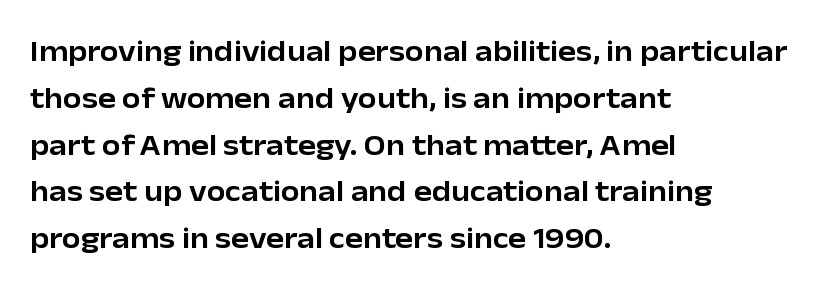
The image shows 30 px sans-serif type, upright; set left-aligned, normal line spacing (1.56x), normal letter spacing, not underlined; low stroke contrast and a medium x-height.
